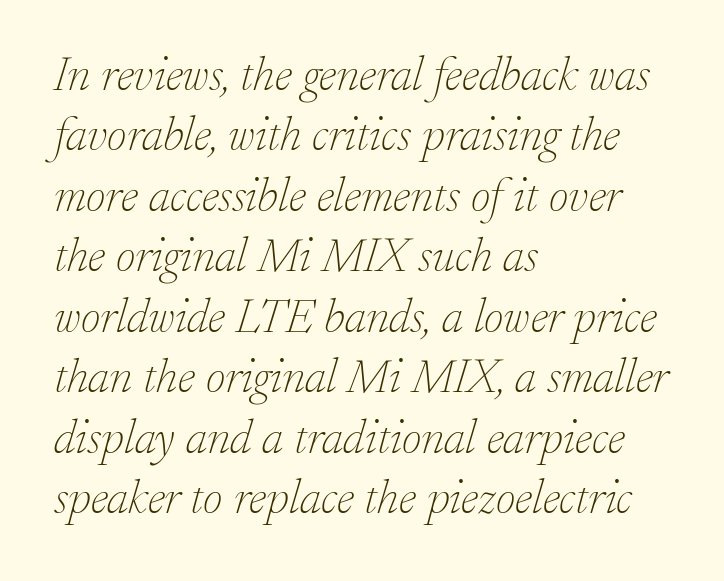
The image shows 48 px thin serif type, italic (leaning right); set left-aligned, normal line spacing (1.26x), normal letter spacing, not underlined; low stroke contrast and a small x-height.
